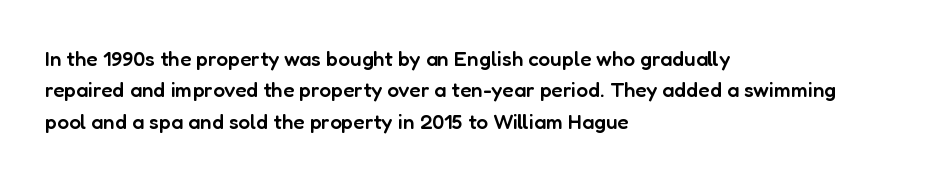
Q: Is the text bold? A: Semi-bold.
Q: Is the text italic (slanted)? A: No, it is upright.
Q: Is the text underlined? A: No.
Q: How is the paragraph aligned? A: Left-aligned.
Q: Is the spacing between letters normal or unusually wide? A: Normal.
Q: Is the spacing between lines tight, normal or loose? A: Normal.
